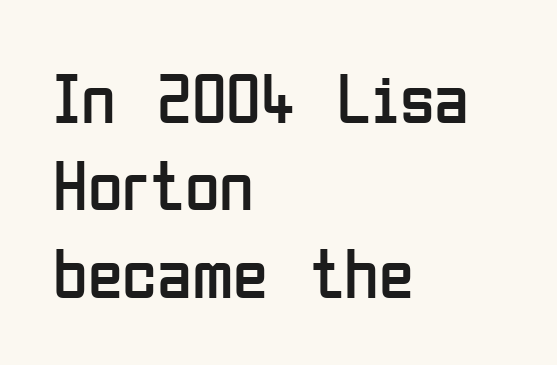
The image shows 71 px regular-weight, condensed sans-serif type, upright; set left-aligned, line spacing 1.23x, normal letter spacing, not underlined; low stroke contrast and a medium x-height.
